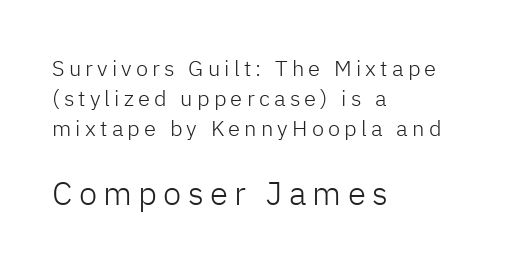
Q: Is the text bold? A: No.
Q: Is the text italic (slanted)? A: No, it is upright.
Q: Is the typeface a serif or a sans-serif typeface? A: Sans-serif.
Q: Is the text underlined? A: No.
Q: How is the paragraph aligned? A: Left-aligned.
Q: Is the spacing between lines tight, normal or loose? A: Normal.
Q: Which block of text is set in a larger size, the first (top) or the second (bottom)? A: The second (bottom) one.
Q: Width (condensed, normal, or wide)? A: Normal.
Q: Stroke contrast? A: Low.
Q: x-height? A: Medium.
Q: Monospaced? A: No.
